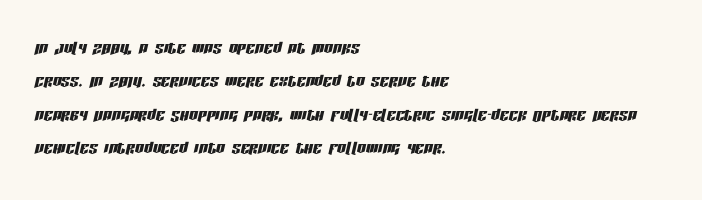
{"italic": "yes", "lean": "right", "slant_degrees": 13, "underline": "no", "align": "left", "line_spacing": "normal", "line_spacing_ratio": 1.52, "letter_spacing": "normal", "letter_spacing_em": 0.0, "glyph_px": 22}
